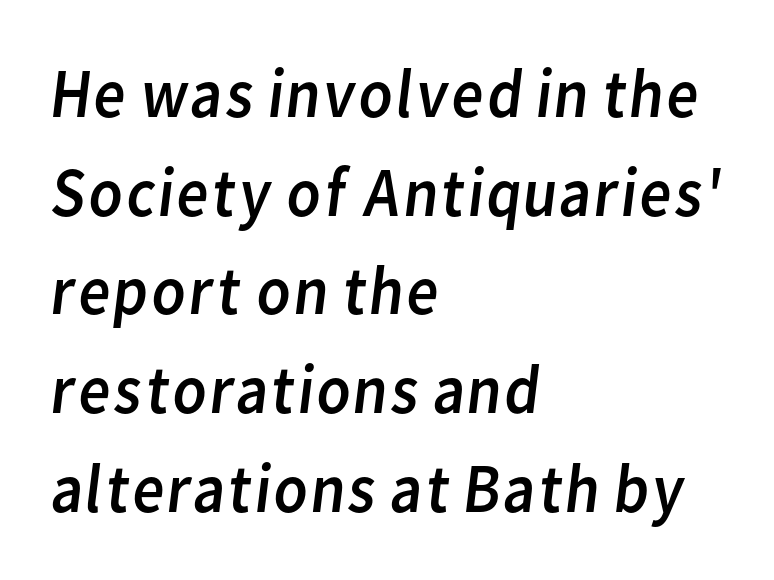
This sample has the flowing, uneven cadence of proportional lettering. No extra ink here — the face is not bold. Just letters on the line, the space beneath them empty. Regarding serifs, this sample does without them. The rendering uses a moderate line-height, typical for paragraphs.
